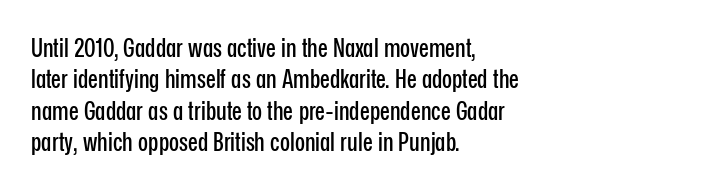
{"italic": "no", "underline": "no", "align": "left", "line_spacing_ratio": 1.21, "letter_spacing": "normal", "letter_spacing_em": 0.0, "glyph_px": 26}
